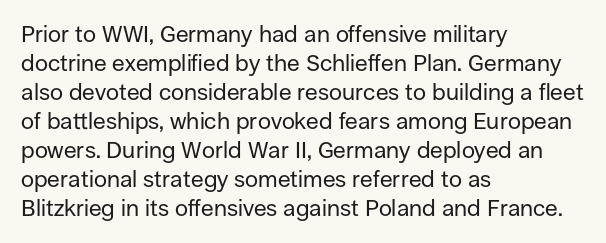
A typesetter would call this zero additional tracking. If you drew a line through each stem, it would be perfectly vertical. This block has exactly the height ordinary leading produces. Teacher's note: observe the even left margin — that is flush-left alignment. The area under the type is left untouched. This is not heavy type; no bold has been used.
